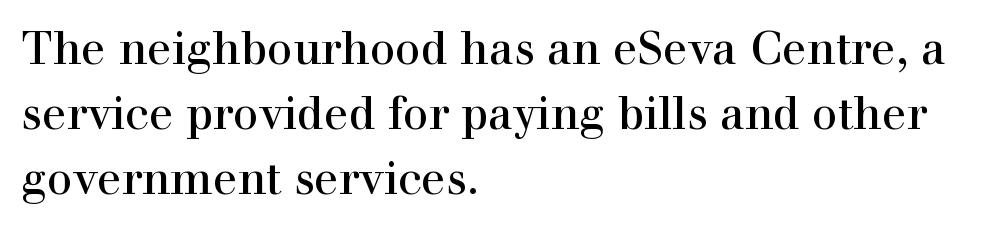
Q: Is the text italic (slanted)? A: No, it is upright.
Q: Is the typeface a serif or a sans-serif typeface? A: Serif.
Q: Is the text underlined? A: No.
Q: How is the paragraph aligned? A: Left-aligned.
Q: Is the spacing between letters normal or unusually wide? A: Normal.
Q: Is the spacing between lines tight, normal or loose? A: Normal.
Q: Width (condensed, normal, or wide)? A: Normal.
Q: x-height? A: Medium.
Q: Monospaced? A: No.
